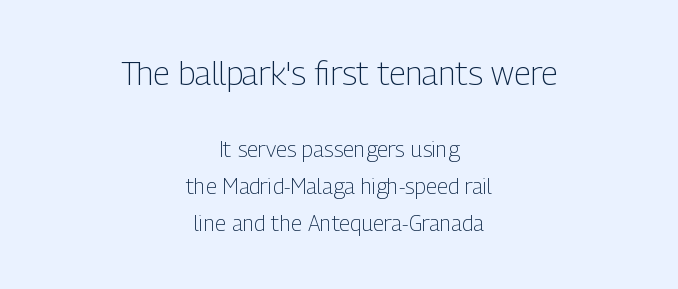
Q: Is the text bold? A: No.
Q: Is the text italic (slanted)? A: No, it is upright.
Q: Is the typeface a serif or a sans-serif typeface? A: Sans-serif.
Q: Is the text underlined? A: No.
Q: How is the paragraph aligned? A: Centered.
Q: Is the spacing between letters normal or unusually wide? A: Normal.
Q: Is the spacing between lines tight, normal or loose? A: Normal.
Q: Which block of text is set in a larger size, the first (top) or the second (bottom)? A: The first (top) one.
Q: Width (condensed, normal, or wide)? A: Condensed.
Q: Stroke contrast? A: Low.
Q: x-height? A: Medium.
Q: Monospaced? A: No.
